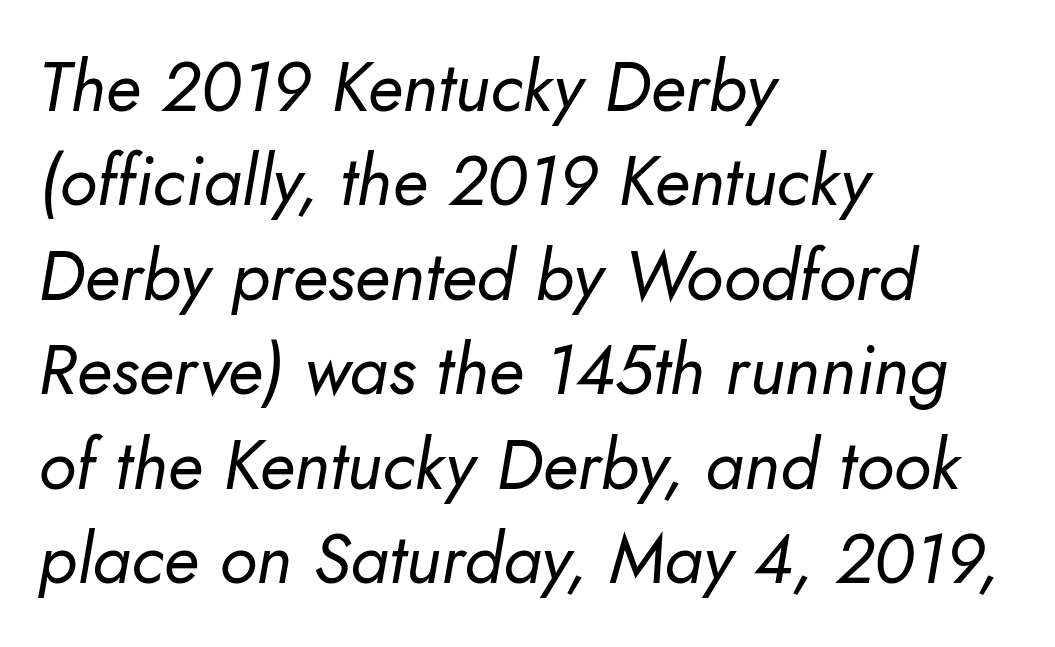
Q: Is the text bold? A: No.
Q: Is the text italic (slanted)? A: Yes, it leans right by about 10 degrees.
Q: Is the text underlined? A: No.
Q: How is the paragraph aligned? A: Left-aligned.
Q: Is the spacing between letters normal or unusually wide? A: Normal.
Q: Is the spacing between lines tight, normal or loose? A: Normal.
Q: Width (condensed, normal, or wide)? A: Normal.
Q: Stroke contrast? A: Low.
Q: x-height? A: Small.
Q: Monospaced? A: No.
